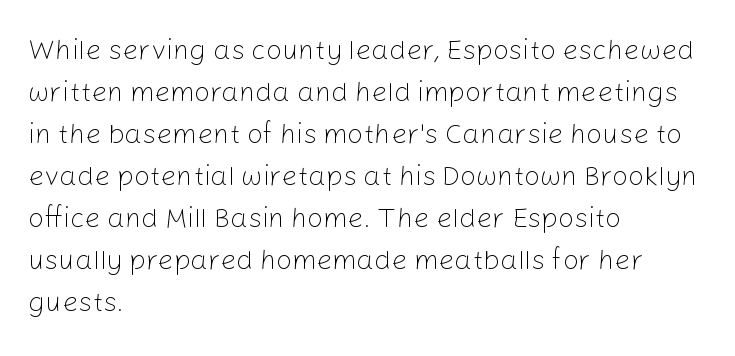
Q: Is the text bold? A: No.
Q: Is the text italic (slanted)? A: No, it is upright.
Q: Is the typeface a serif or a sans-serif typeface? A: Sans-serif.
Q: Is the text underlined? A: No.
Q: How is the paragraph aligned? A: Left-aligned.
Q: Is the spacing between letters normal or unusually wide? A: Normal.
Q: Is the spacing between lines tight, normal or loose? A: Normal.
Q: Width (condensed, normal, or wide)? A: Normal.
Q: Stroke contrast? A: Low.
Q: x-height? A: Medium.
Q: Monospaced? A: No.
